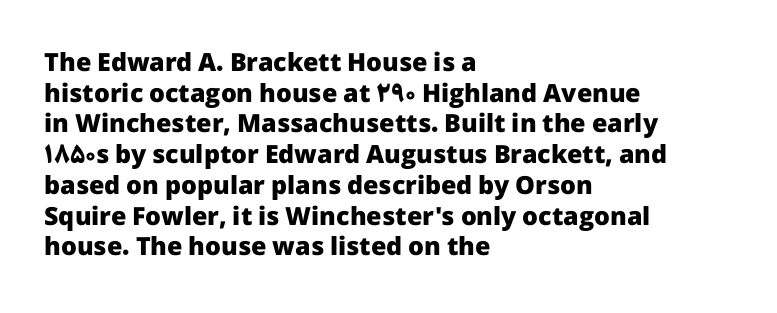
{"italic": "no", "bold": "yes", "underline": "no", "align": "left", "line_spacing_ratio": 1.23, "letter_spacing": "normal", "letter_spacing_em": 0.0, "glyph_px": 25}
